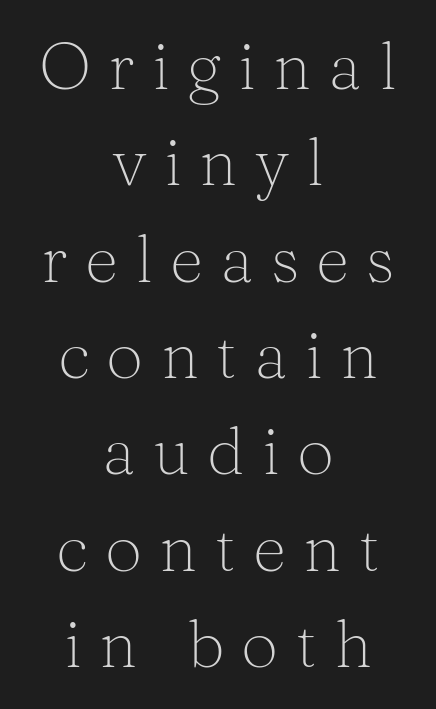
Q: Is the text bold? A: No.
Q: Is the text italic (slanted)? A: No, it is upright.
Q: Is the typeface a serif or a sans-serif typeface? A: Serif.
Q: Is the text underlined? A: No.
Q: How is the paragraph aligned? A: Centered.
Q: Is the spacing between letters normal or unusually wide? A: Unusually wide.
Q: Is the spacing between lines tight, normal or loose? A: Normal.
Q: Width (condensed, normal, or wide)? A: Normal.
Q: Stroke contrast? A: Medium.
Q: x-height? A: Medium.
Q: Monospaced? A: No.
